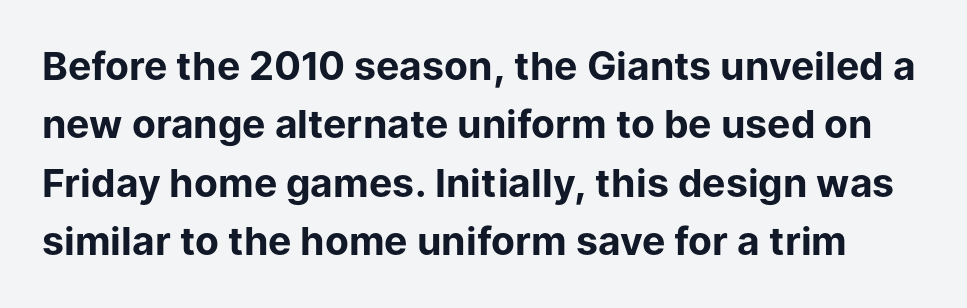
Is the type bold? Yes — the strokes are clearly thick and heavy. Any mark beneath the type? The region is blank. Nothing unusual about the tracking: characters are spaced as the font intends. Unlike a traditional serif, this face leaves its strokes unadorned. The space between consecutive lines is moderate.
